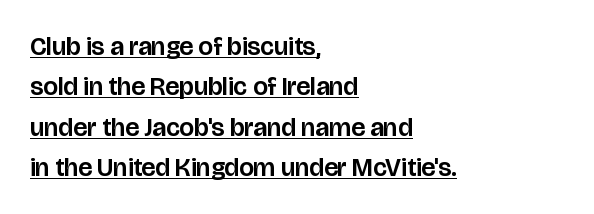
The image shows 26 px text type, upright; set left-aligned, normal line spacing (1.55x), normal letter spacing, underlined.
